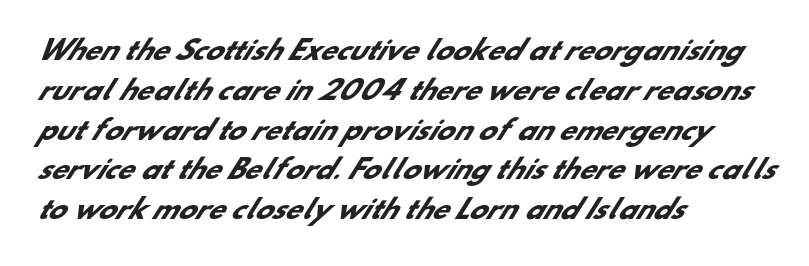
Alignment: flush left. Normally led — the rows are evenly, conventionally spaced. The type is set solid horizontally, with unmodified tracking. Typographic density is high because the face is bold. Check the space under the baseline: it is left empty.
